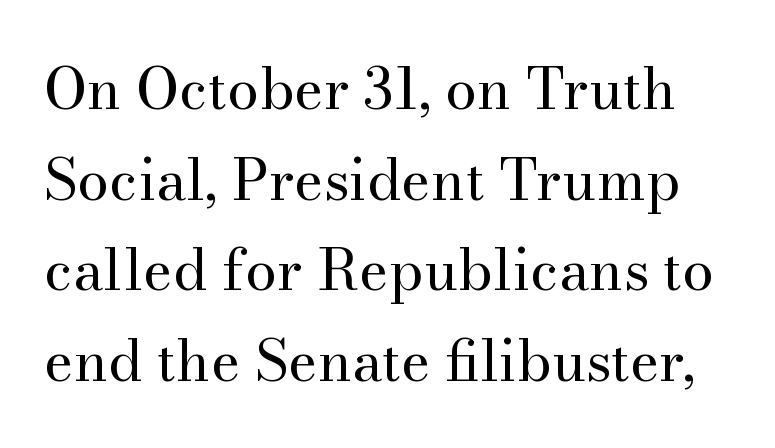
Q: Is the text bold? A: No.
Q: Is the text italic (slanted)? A: No, it is upright.
Q: Is the typeface a serif or a sans-serif typeface? A: Serif.
Q: Is the text underlined? A: No.
Q: Is the spacing between letters normal or unusually wide? A: Normal.
Q: Is the spacing between lines tight, normal or loose? A: Normal.
Q: Width (condensed, normal, or wide)? A: Normal.
Q: Stroke contrast? A: Medium.
Q: x-height? A: Small.
Q: Monospaced? A: No.
